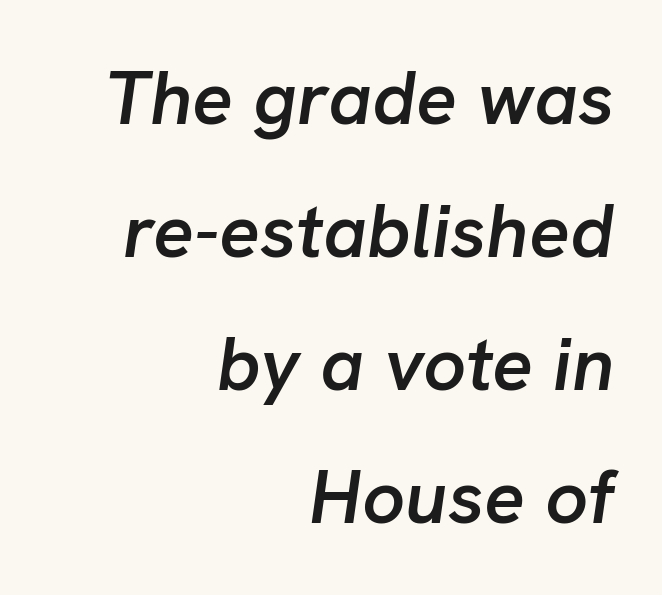
Q: Is the text bold? A: Semi-bold.
Q: Is the text italic (slanted)? A: Yes, it leans right by about 8 degrees.
Q: Is the text underlined? A: No.
Q: How is the paragraph aligned? A: Right-aligned.
Q: Is the spacing between letters normal or unusually wide? A: Normal.
Q: Width (condensed, normal, or wide)? A: Normal.
Q: Stroke contrast? A: Low.
Q: x-height? A: Medium.
Q: Monospaced? A: No.
